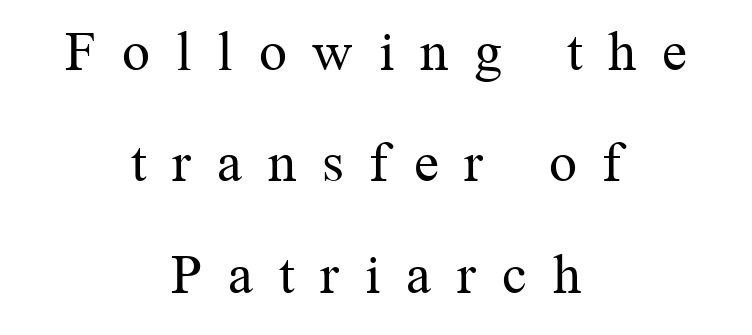
Q: Is the text bold? A: No.
Q: Is the text italic (slanted)? A: No, it is upright.
Q: Is the typeface a serif or a sans-serif typeface? A: Serif.
Q: Is the text underlined? A: No.
Q: How is the paragraph aligned? A: Centered.
Q: Is the spacing between letters normal or unusually wide? A: Unusually wide.
Q: Is the spacing between lines tight, normal or loose? A: Loose.
Q: Width (condensed, normal, or wide)? A: Normal.
Q: Stroke contrast? A: Medium.
Q: x-height? A: Medium.
Q: Monospaced? A: No.
